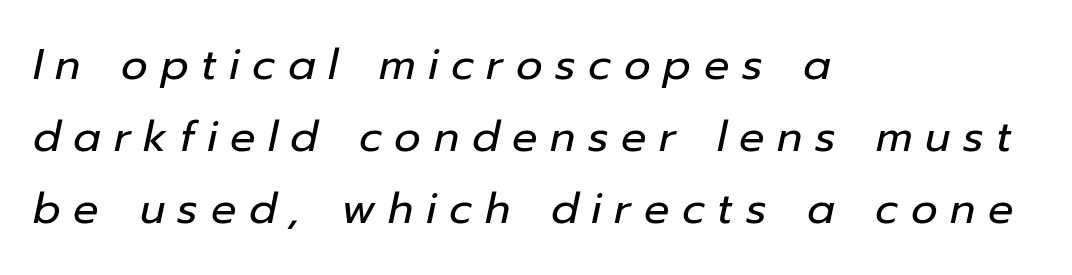
The image shows 42 px regular-weight type, italic (leaning right); set left-aligned, line spacing 1.72x, unusually wide letter spacing (+0.3 em), not underlined; low stroke contrast and a medium x-height.
